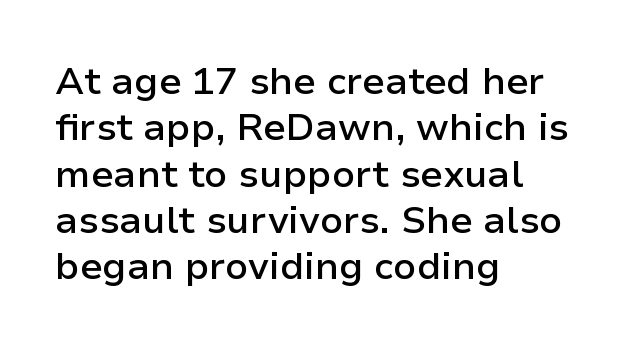
The image shows 38 px semibold sans-serif type, upright; set left-aligned, line spacing 1.22x, normal letter spacing, not underlined; low stroke contrast and a medium x-height.
